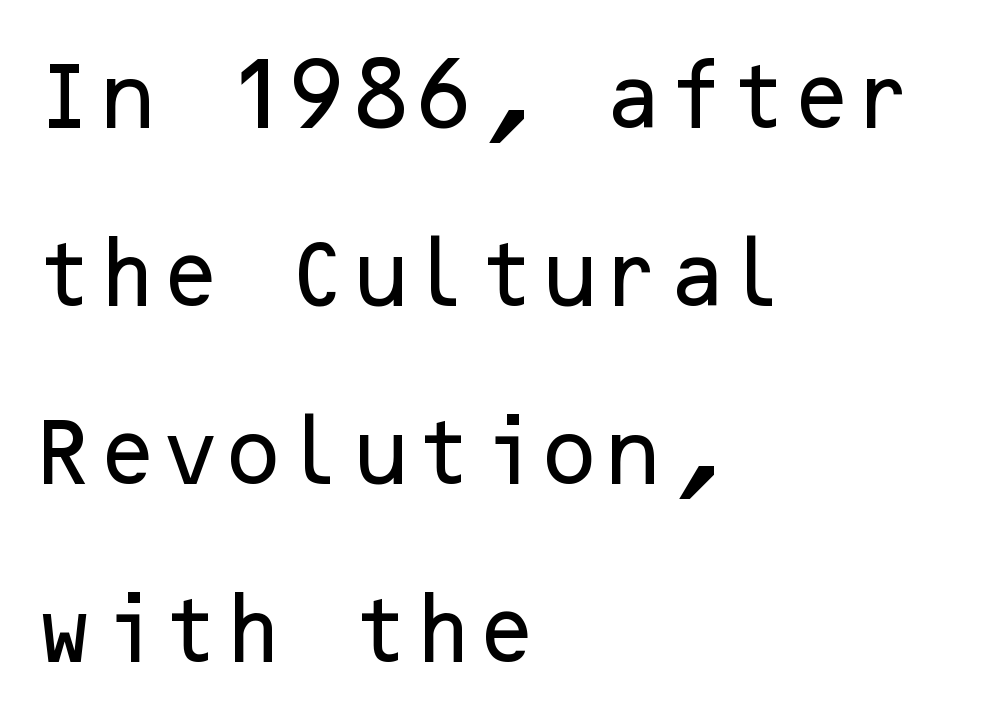
One-word summary of the alignment: left. A sans-serif font was chosen for this passage. The axis of the letterforms is exactly vertical. These lines stand farther apart than default settings would place them. Check under the words: just untouched page. How are the letters spaced? Ordinarily, with no added tracking.
